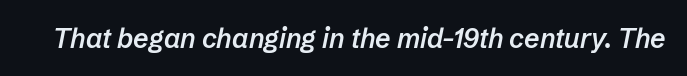
{"italic": "yes", "lean": "right", "slant_degrees": 12, "bold": "semi", "underline": "no", "letter_spacing": "normal", "letter_spacing_em": 0.0, "glyph_px": 27}
